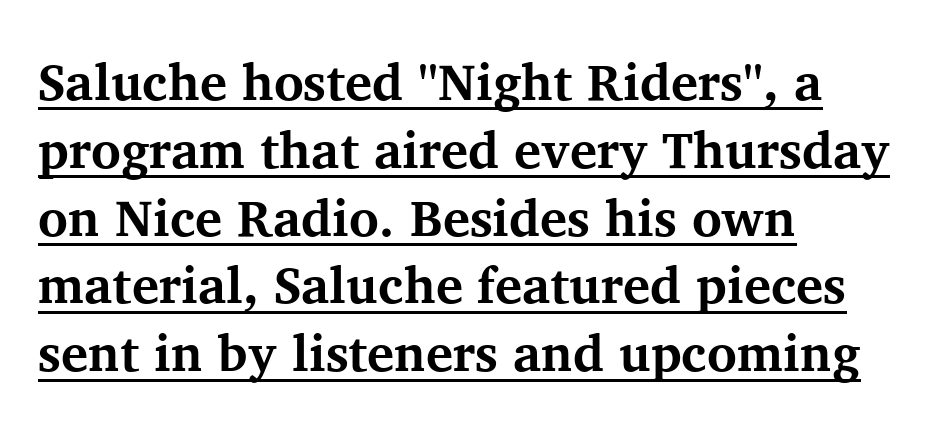
The image shows 51 px bold serif type, upright; set left-aligned, normal line spacing (1.33x), normal letter spacing, underlined; medium stroke contrast and a medium x-height.
